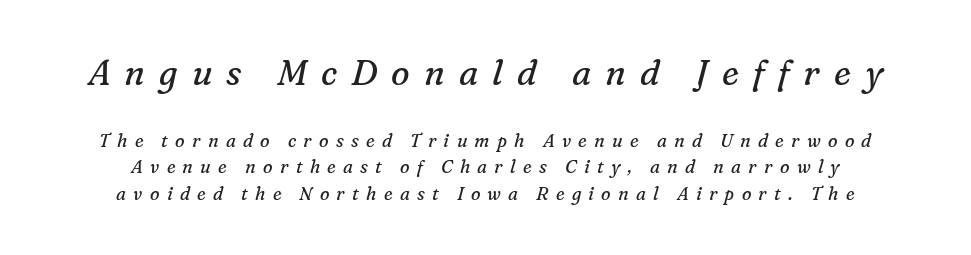
Normally led — the rows are evenly, conventionally spaced. Proportional: the letters do not fall into vertical columns. Check where the strokes stop: tiny serifs finish them off. Stems and bowls with no extra thickness — not bold. The baseline area is clear.
